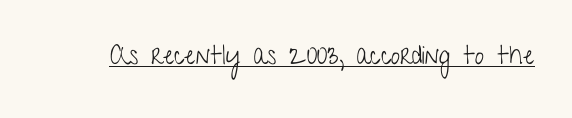
Short note: letters normally spaced. Is this a heavy cut? Hardly; it is regular or lighter. This sample uses an upright cut, with every glyph sitting square on the baseline. Is there an underline? Yes — a line sits under the letters.
